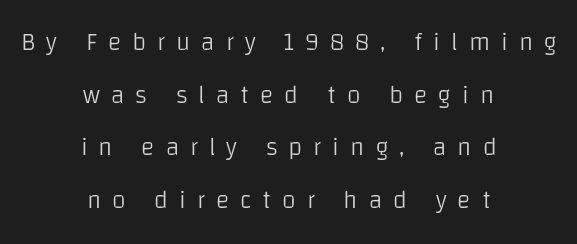
Q: Is the text bold? A: No.
Q: Is the text italic (slanted)? A: No, it is upright.
Q: Is the text underlined? A: No.
Q: How is the paragraph aligned? A: Centered.
Q: Is the spacing between letters normal or unusually wide? A: Unusually wide.
Q: Is the spacing between lines tight, normal or loose? A: Loose.
